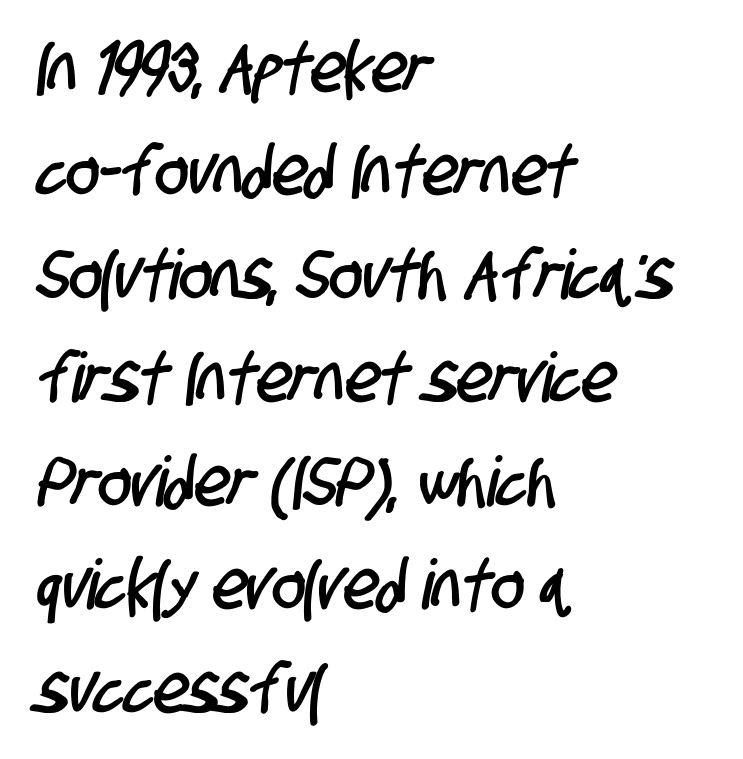
The image shows 69 px condensed sans-serif type; set left-aligned, normal line spacing (1.5x), normal letter spacing, not underlined; low stroke contrast and a large x-height.
